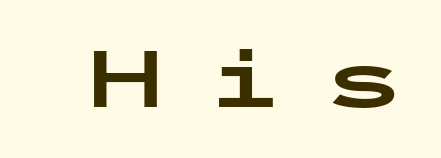
Q: Is the text italic (slanted)? A: No, it is upright.
Q: Is the typeface a serif or a sans-serif typeface? A: Sans-serif.
Q: Is the text underlined? A: No.
Q: Is the spacing between letters normal or unusually wide? A: Unusually wide.
Q: Width (condensed, normal, or wide)? A: Wide.
Q: Stroke contrast? A: Low.
Q: x-height? A: Medium.
